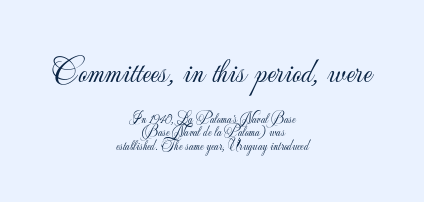
The image shows 36 px light sans-serif type; set centered, tight line spacing (0.95x), normal letter spacing, not underlined; the first (top) block is 2.57x larger; low stroke contrast and a small x-height.
